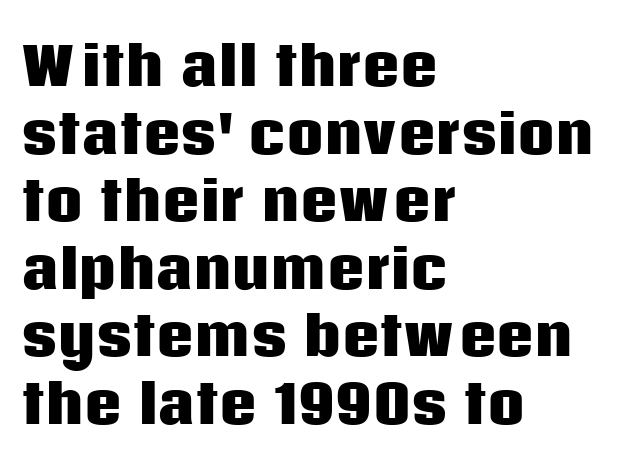
The image shows 52 px heavy sans-serif type, upright; set left-aligned, normal line spacing (1.3x), normal letter spacing, not underlined; low stroke contrast and a large x-height.
